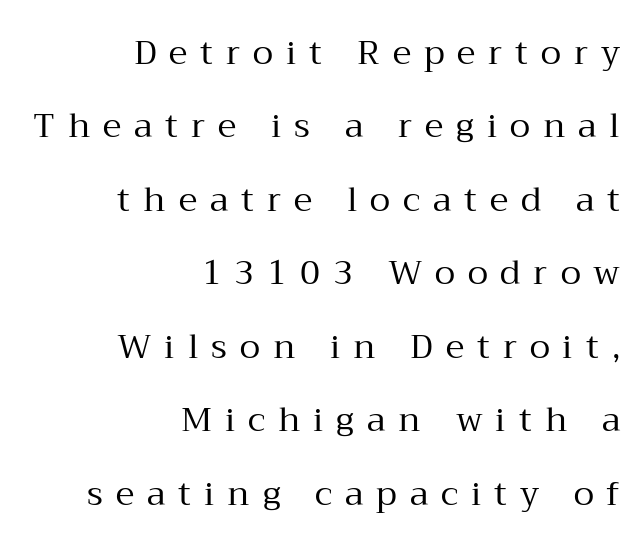
Q: Is the text bold? A: No.
Q: Is the text italic (slanted)? A: No, it is upright.
Q: Is the typeface a serif or a sans-serif typeface? A: Serif.
Q: Is the text underlined? A: No.
Q: How is the paragraph aligned? A: Right-aligned.
Q: Is the spacing between letters normal or unusually wide? A: Unusually wide.
Q: Is the spacing between lines tight, normal or loose? A: Loose.
Q: Width (condensed, normal, or wide)? A: Normal.
Q: Stroke contrast? A: Medium.
Q: x-height? A: Medium.
Q: Monospaced? A: No.
